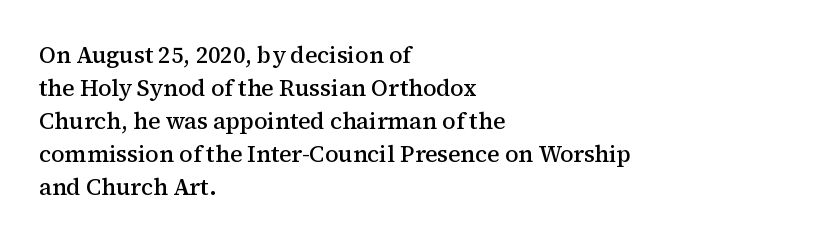
Q: Is the text bold? A: Semi-bold.
Q: Is the text italic (slanted)? A: No, it is upright.
Q: Is the text underlined? A: No.
Q: How is the paragraph aligned? A: Left-aligned.
Q: Is the spacing between letters normal or unusually wide? A: Normal.
Q: Is the spacing between lines tight, normal or loose? A: Normal.
